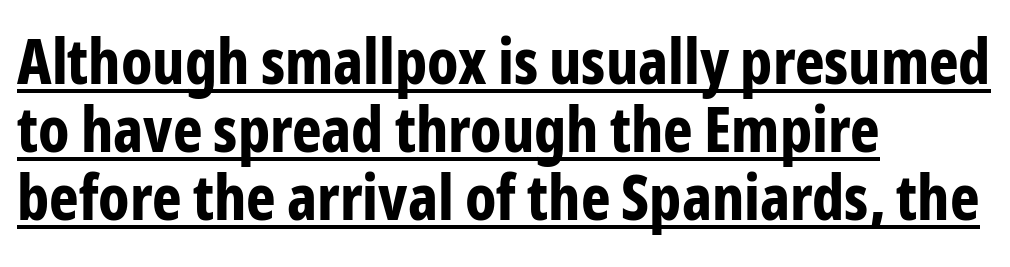
The image shows 63 px bold, condensed sans-serif type, upright; set left-aligned, tight line spacing (1.08x), normal letter spacing, underlined; low stroke contrast and a medium x-height.
